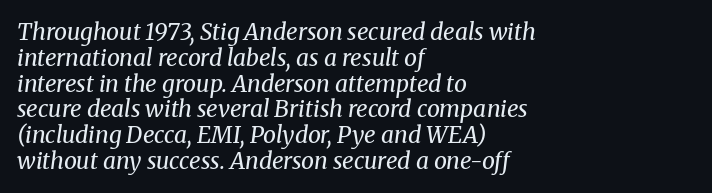
The image shows 23 px text type, italic (leaning right); set left-aligned, tight line spacing (1.12x), normal letter spacing, not underlined.
